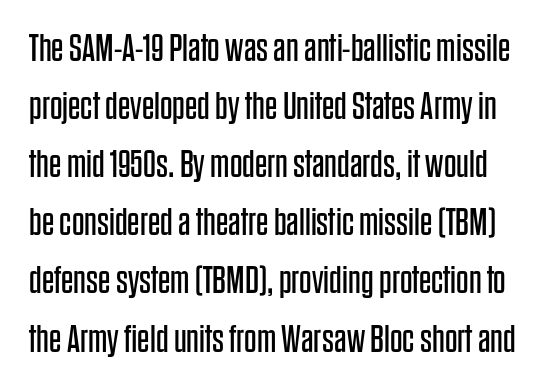
The image shows 39 px regular-weight, condensed sans-serif type, upright; set normal line spacing (1.49x), normal letter spacing, not underlined; low stroke contrast and a large x-height.
